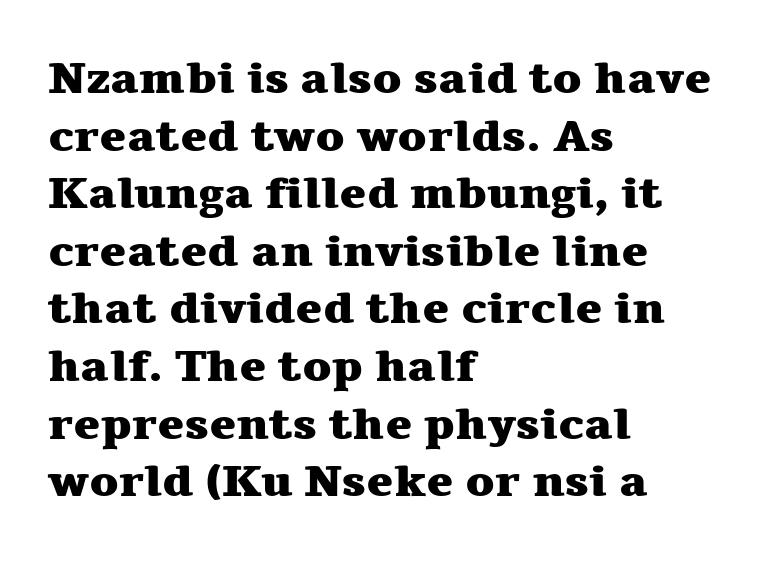
Q: Is the text bold? A: Yes.
Q: Is the text italic (slanted)? A: No, it is upright.
Q: Is the typeface a serif or a sans-serif typeface? A: Serif.
Q: Is the text underlined? A: No.
Q: How is the paragraph aligned? A: Left-aligned.
Q: Is the spacing between letters normal or unusually wide? A: Normal.
Q: Is the spacing between lines tight, normal or loose? A: Normal.
Q: Width (condensed, normal, or wide)? A: Wide.
Q: Stroke contrast? A: Medium.
Q: x-height? A: Medium.
Q: Monospaced? A: No.
